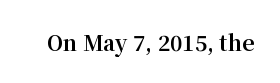
The letterforms sit shoulder to shoulder at normal distance. These lines were composed using upright roman letters. Check the space under the baseline: it is left empty. The sample has been set heavy, in full bold.
